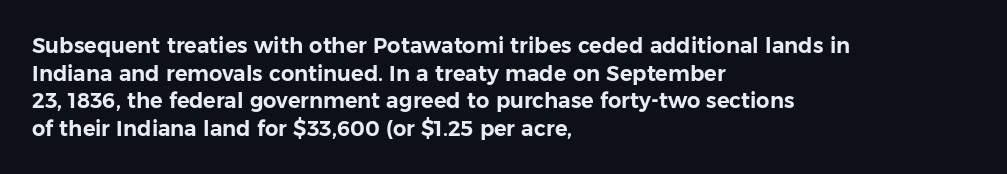
Line starts are locked; line ends wander. Leading matches the norm, producing a regular column. Characters remain perfectly vertical along every line. The area under the type is left untouched. Caption: standard tracking, unaltered.
